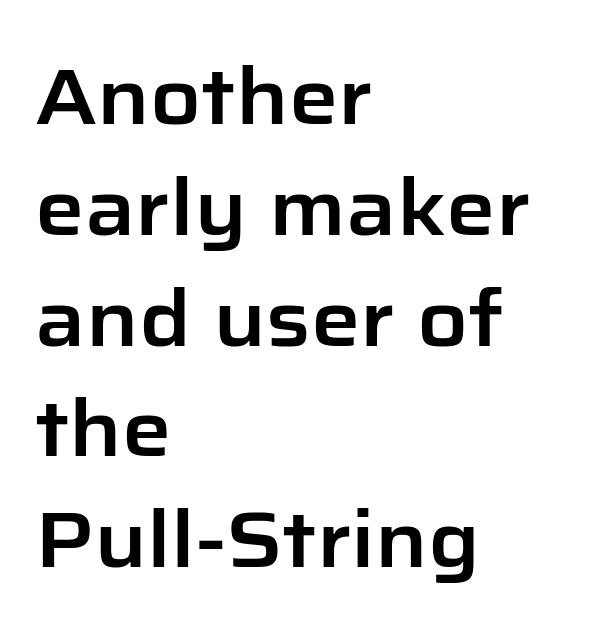
{"serif": "no", "italic": "no", "width": "normal", "stroke_contrast": "low", "x_height": "medium", "monospaced": "no", "underline": "no", "align": "left", "line_spacing": "normal", "line_spacing_ratio": 1.42, "letter_spacing": "normal", "letter_spacing_em": 0.0, "glyph_px": 78}
